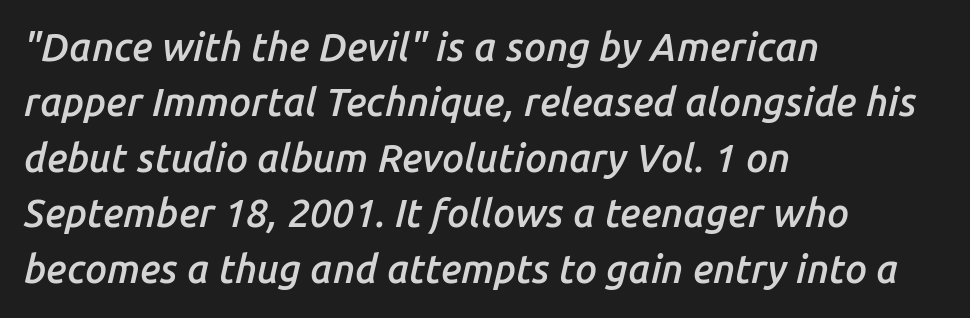
{"italic": "yes", "lean": "right", "slant_degrees": 14, "bold": "semi", "weight": "semibold", "width": "normal", "stroke_contrast": "low", "x_height": "medium", "monospaced": "no", "underline": "no", "align": "left", "line_spacing": "normal", "line_spacing_ratio": 1.42, "letter_spacing": "normal", "letter_spacing_em": 0.0, "glyph_px": 39}
